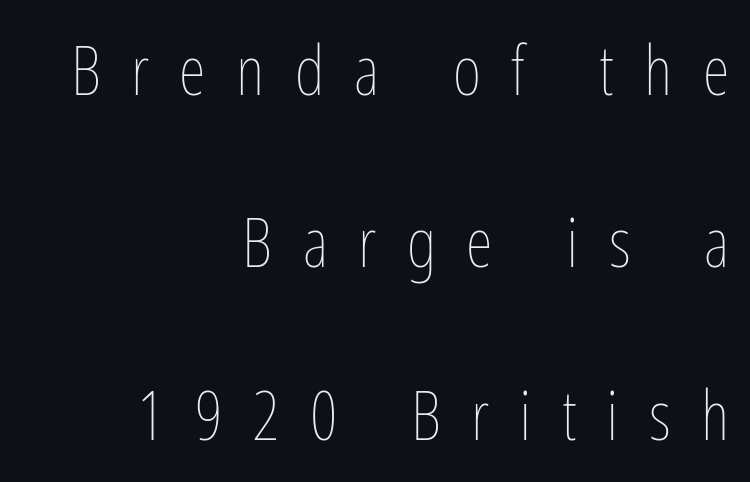
The image shows 69 px thin, condensed type, upright; set right-aligned, loose line spacing (2.5x), unusually wide letter spacing (+0.44 em), not underlined; low stroke contrast and a medium x-height.
